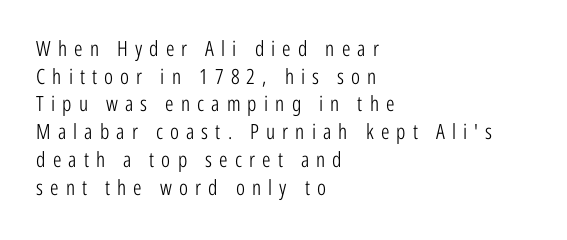
{"italic": "no", "bold": "no", "underline": "no", "align": "left", "line_spacing": "normal", "line_spacing_ratio": 1.32, "letter_spacing": "wide", "letter_spacing_em": 0.34, "glyph_px": 21}
